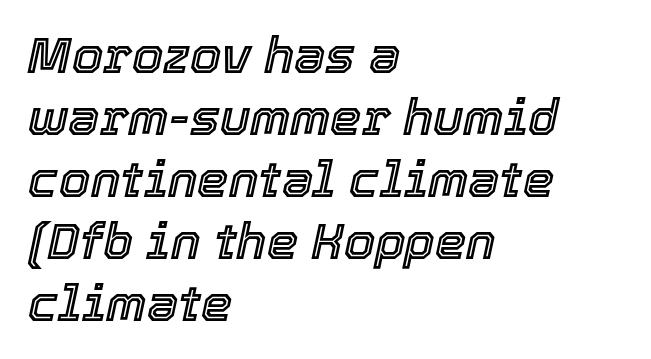
The image shows 50 px text type, italic (leaning right); set left-aligned, line spacing 1.24x, normal letter spacing, not underlined; a medium x-height.
